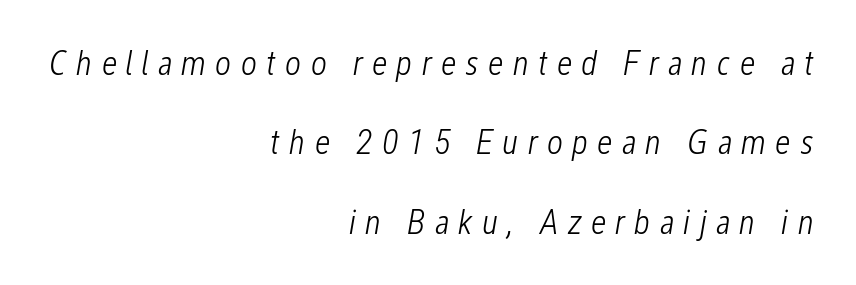
Is the type heavy? It reads as light-to-regular instead. Does the lettering tilt? It does — this is italic. The space between consecutive lines is lavish. Look at the tracking — it's clearly loosened, letters drifting apart. Quick note: underline off.
